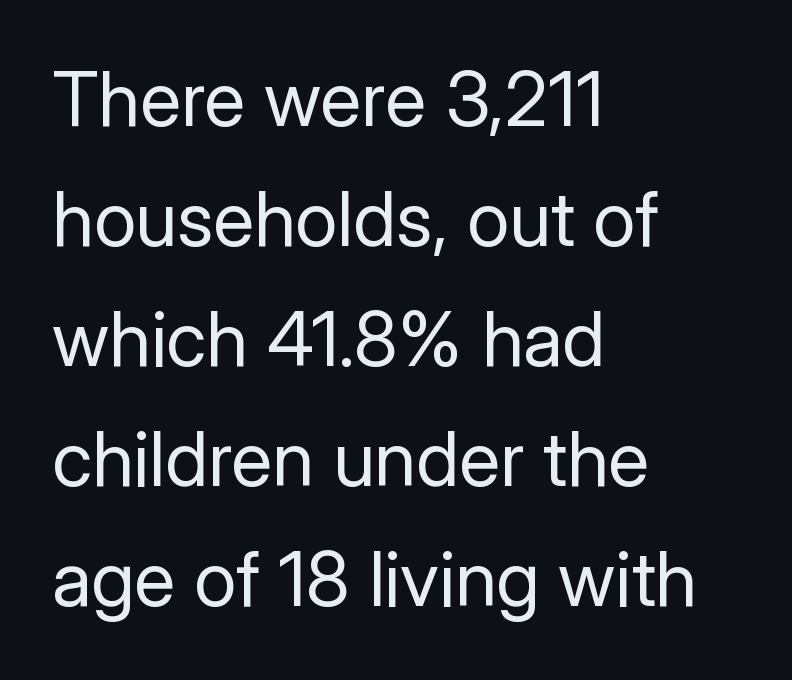
{"serif": "no", "italic": "no", "bold": "no", "weight": "regular", "width": "normal", "stroke_contrast": "low", "x_height": "medium", "monospaced": "no", "underline": "no", "align": "left", "line_spacing": "normal", "line_spacing_ratio": 1.58, "letter_spacing": "normal", "letter_spacing_em": 0.0, "glyph_px": 76}
